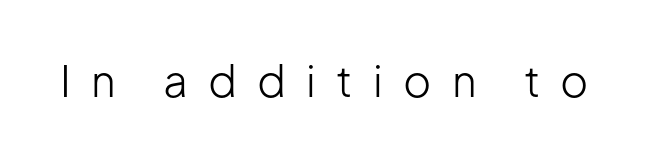
Is this a heavy cut? Hardly; it is regular or lighter. The tracking reads as deliberately expanded to a designer's eye. This sample uses an upright cut, with every glyph sitting square on the baseline. Varying glyph widths throughout — classic text-font behaviour.
